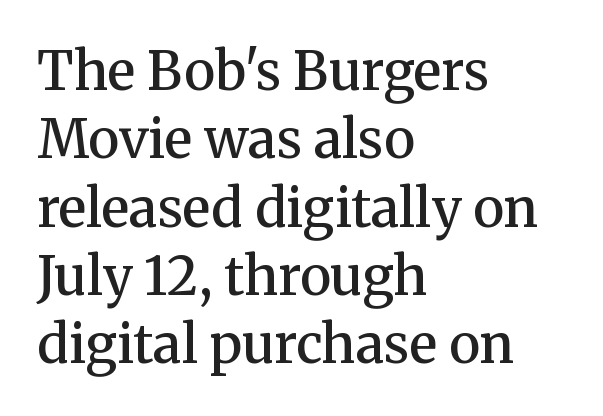
Q: Is the text bold? A: Semi-bold.
Q: Is the text italic (slanted)? A: No, it is upright.
Q: Is the typeface a serif or a sans-serif typeface? A: Serif.
Q: Is the text underlined? A: No.
Q: How is the paragraph aligned? A: Left-aligned.
Q: Is the spacing between letters normal or unusually wide? A: Normal.
Q: Is the spacing between lines tight, normal or loose? A: Normal.
Q: Width (condensed, normal, or wide)? A: Normal.
Q: Stroke contrast? A: Medium.
Q: x-height? A: Medium.
Q: Monospaced? A: No.
